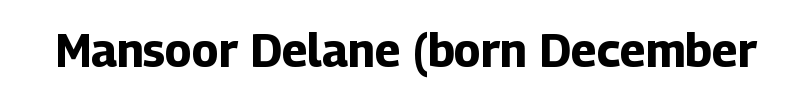
Q: Is the text bold? A: Yes.
Q: Is the text italic (slanted)? A: No, it is upright.
Q: Is the typeface a serif or a sans-serif typeface? A: Sans-serif.
Q: Is the text underlined? A: No.
Q: Is the spacing between letters normal or unusually wide? A: Normal.
Q: Width (condensed, normal, or wide)? A: Normal.
Q: Stroke contrast? A: Low.
Q: x-height? A: Medium.
Q: Monospaced? A: No.
